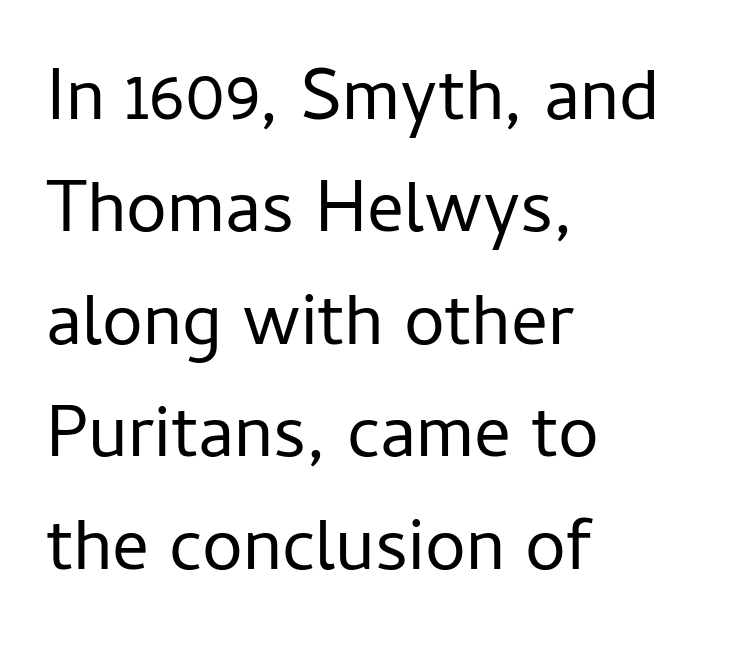
Classification — sans serif. Every stem runs plumb, perpendicular to the baseline. Whoever set this chose a conventional vertical rhythm. A typesetter would call this proportional, since set widths differ per character.
